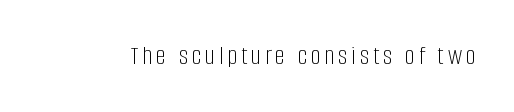
The space directly below the letters is spotless. The letters look calm and open, with moderate or lighter stems. Notice how the stems are strictly vertical — no italics here.
